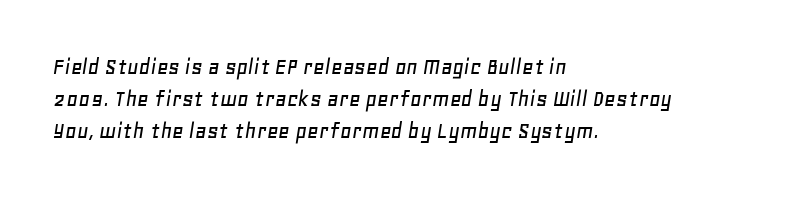
{"italic": "yes", "lean": "right", "slant_degrees": 11, "underline": "no", "align": "left", "line_spacing": "normal", "line_spacing_ratio": 1.29, "letter_spacing": "normal", "letter_spacing_em": 0.0, "glyph_px": 25}
